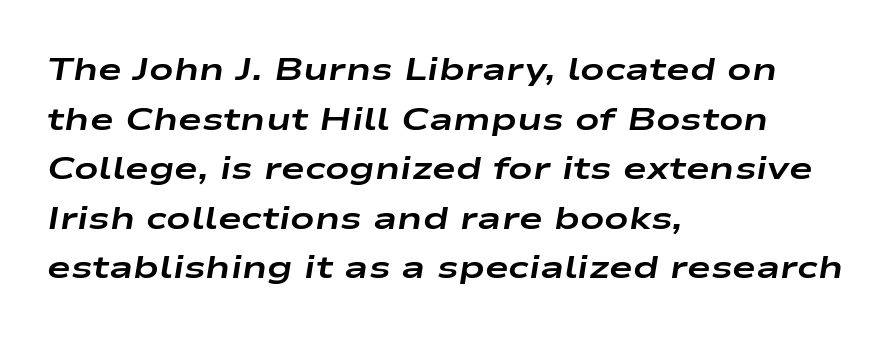
Q: Is the text bold? A: Yes.
Q: Is the text italic (slanted)? A: Yes, it leans right by about 9 degrees.
Q: Is the text underlined? A: No.
Q: How is the paragraph aligned? A: Left-aligned.
Q: Is the spacing between letters normal or unusually wide? A: Normal.
Q: Is the spacing between lines tight, normal or loose? A: Normal.
Q: Width (condensed, normal, or wide)? A: Wide.
Q: Stroke contrast? A: Low.
Q: x-height? A: Medium.
Q: Monospaced? A: No.
